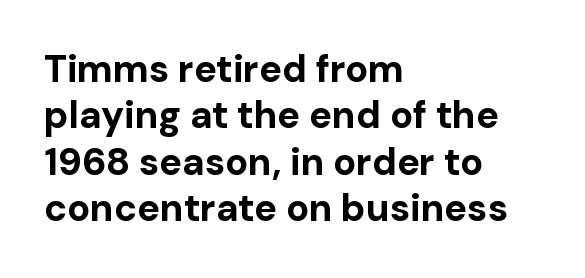
The face used here is rendered with its standard letterfit. Typographically, this falls in the sans-serif category. Varying glyph widths throughout — classic text-font behaviour. Caption: multi-line text, flush left, ragged right.
